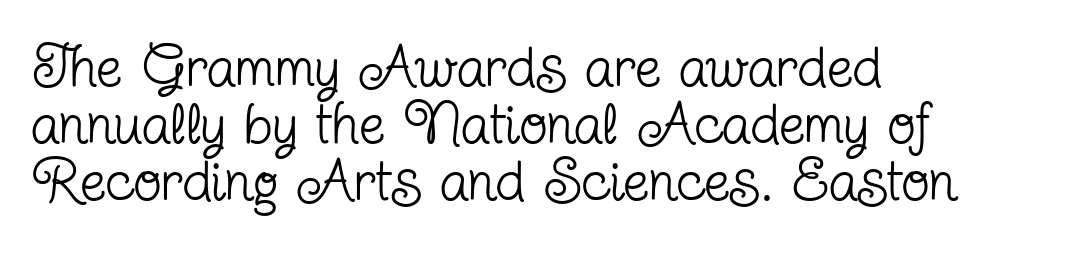
The image shows 58 px regular-weight, condensed serif type, upright; set left-aligned, tight line spacing (0.98x), normal letter spacing, not underlined; low stroke contrast and a medium x-height.
